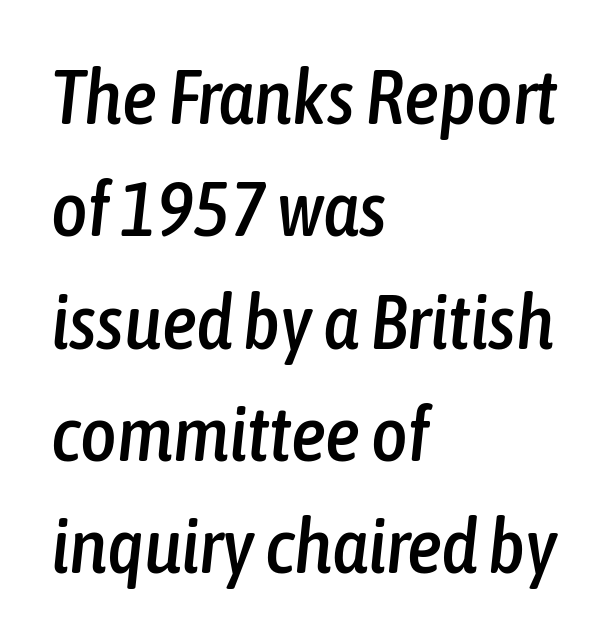
The image shows 78 px condensed type, italic (leaning right); set left-aligned, normal line spacing (1.44x), normal letter spacing, not underlined; low stroke contrast and a medium x-height.
